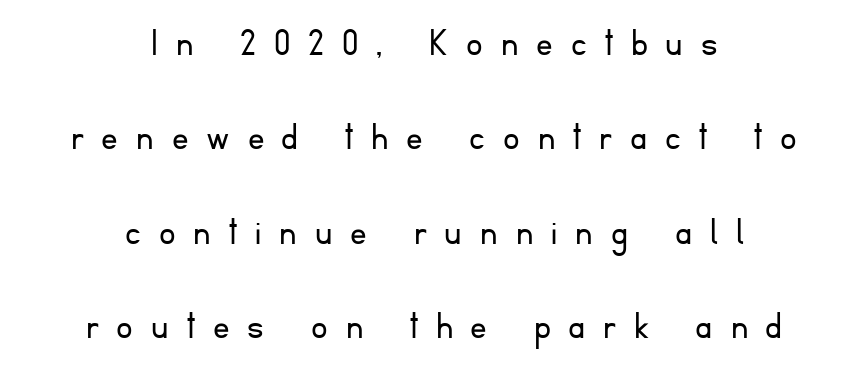
The image shows 41 px light sans-serif type, upright; set centered, loose line spacing (2.3x), unusually wide letter spacing (+0.44 em), not underlined; low stroke contrast and a small x-height.
